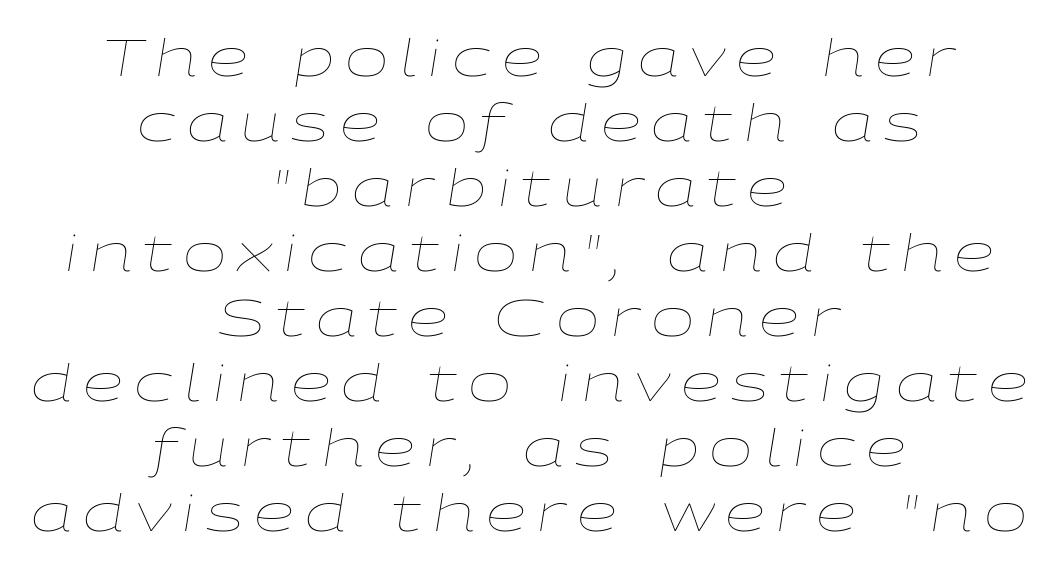
Q: Is the text bold? A: No.
Q: Is the text italic (slanted)? A: Yes, it leans right by about 9 degrees.
Q: Is the text underlined? A: No.
Q: How is the paragraph aligned? A: Centered.
Q: Is the spacing between letters normal or unusually wide? A: Unusually wide.
Q: Is the spacing between lines tight, normal or loose? A: Normal.
Q: Width (condensed, normal, or wide)? A: Wide.
Q: Stroke contrast? A: Low.
Q: x-height? A: Medium.
Q: Monospaced? A: No.
